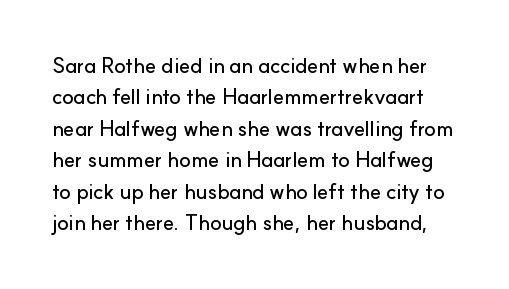
{"italic": "no", "underline": "no", "line_spacing": "normal", "line_spacing_ratio": 1.5, "letter_spacing": "normal", "letter_spacing_em": 0.0, "glyph_px": 21}
